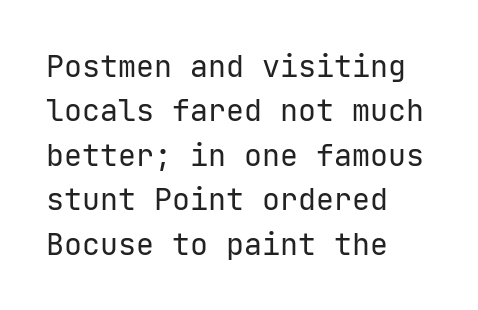
{"serif": "no", "italic": "no", "bold": "no", "weight": "regular", "width": "normal", "stroke_contrast": "low", "x_height": "medium", "underline": "no", "align": "left", "line_spacing": "normal", "line_spacing_ratio": 1.48, "letter_spacing": "normal", "letter_spacing_em": 0.0, "glyph_px": 30}
